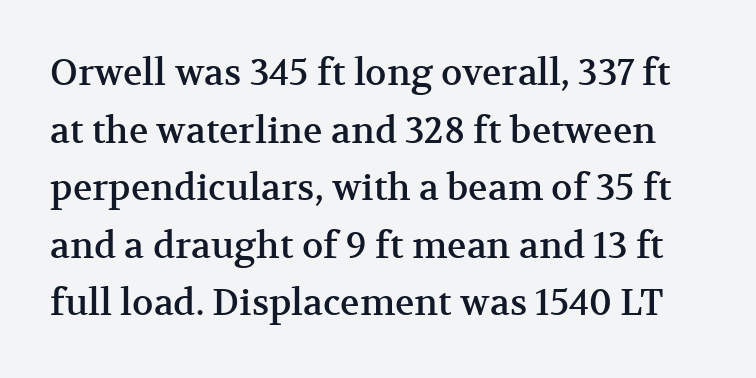
{"serif": "yes", "italic": "no", "width": "normal", "stroke_contrast": "medium", "x_height": "medium", "monospaced": "no", "underline": "no", "line_spacing": "normal", "line_spacing_ratio": 1.6, "letter_spacing": "normal", "letter_spacing_em": 0.0, "glyph_px": 36}
